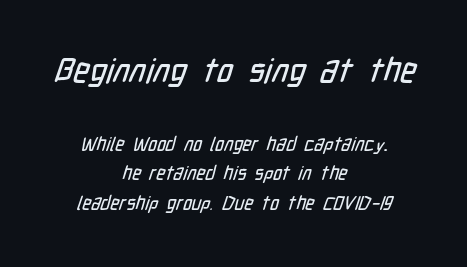
{"serif": "no", "width": "condensed", "stroke_contrast": "low", "x_height": "medium", "monospaced": "no", "underline": "no", "align": "center", "line_spacing": "normal", "line_spacing_ratio": 1.57, "letter_spacing": "normal", "letter_spacing_em": 0.0, "larger_block": "first", "size_ratio": 1.79, "glyph_px": 34}
